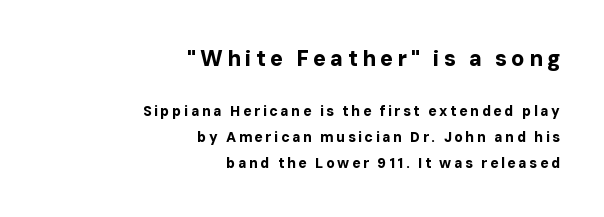
A dark, heavy texture on the line: the type is bold. The specimen omits any rule beneath the text block's lines. These lines stack with their right ends in a neat column. Size contrast runs from large at the top to small at the bottom. Italic? Not at all — the glyphs are vertical.
